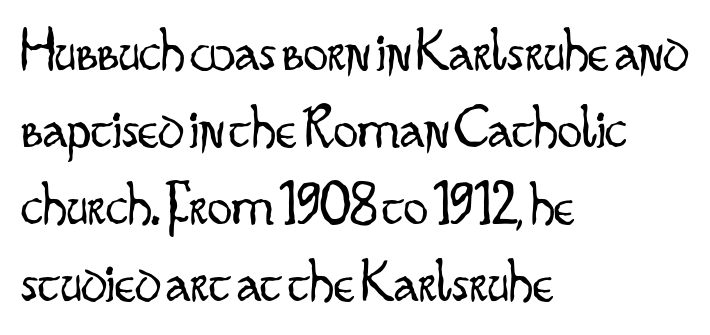
The image shows 61 px light, condensed sans-serif type, upright; set left-aligned, normal line spacing (1.26x), normal letter spacing, not underlined; low stroke contrast and a small x-height.
